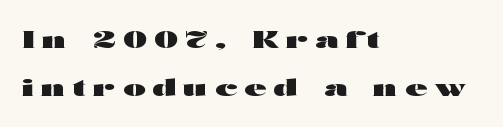
Q: Is the text bold? A: Yes.
Q: Is the text italic (slanted)? A: No, it is upright.
Q: Is the text underlined? A: No.
Q: How is the paragraph aligned? A: Left-aligned.
Q: Is the spacing between letters normal or unusually wide? A: Unusually wide.
Q: Is the spacing between lines tight, normal or loose? A: Loose.
